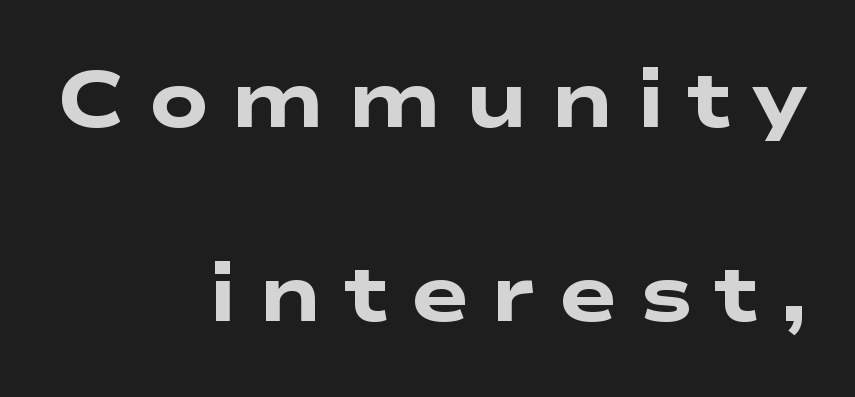
{"serif": "no", "bold": "yes", "weight": "heavy", "width": "wide", "stroke_contrast": "low", "x_height": "medium", "monospaced": "no", "underline": "no", "align": "right", "line_spacing": "loose", "line_spacing_ratio": 2.46, "letter_spacing": "wide", "letter_spacing_em": 0.28, "glyph_px": 79}
